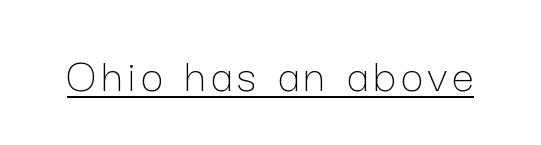
{"italic": "no", "bold": "no", "weight": "thin", "width": "normal", "stroke_contrast": "low", "x_height": "medium", "monospaced": "no", "underline": "yes", "glyph_px": 49}
